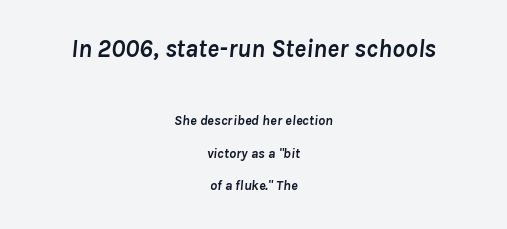
Look at the tracking — it's just the regular setting, nothing added. This rendering features lettering with no underline. The letters are slanted; this is an italic face. The paragraph has two soft edges and a firm central axis.
